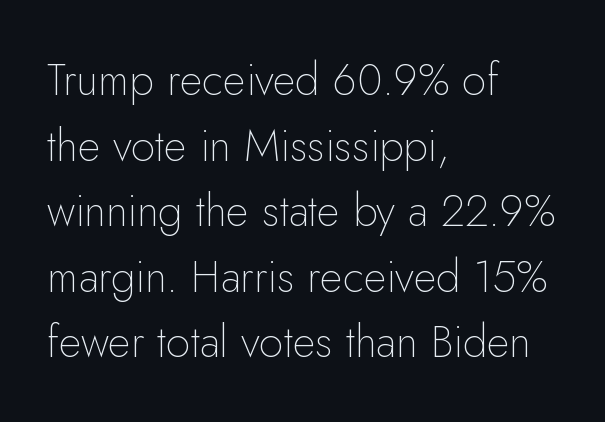
{"serif": "no", "italic": "no", "bold": "no", "weight": "thin", "width": "normal", "stroke_contrast": "low", "x_height": "small", "monospaced": "no", "underline": "no", "align": "left", "line_spacing": "normal", "line_spacing_ratio": 1.49, "letter_spacing": "normal", "letter_spacing_em": 0.0, "glyph_px": 44}
